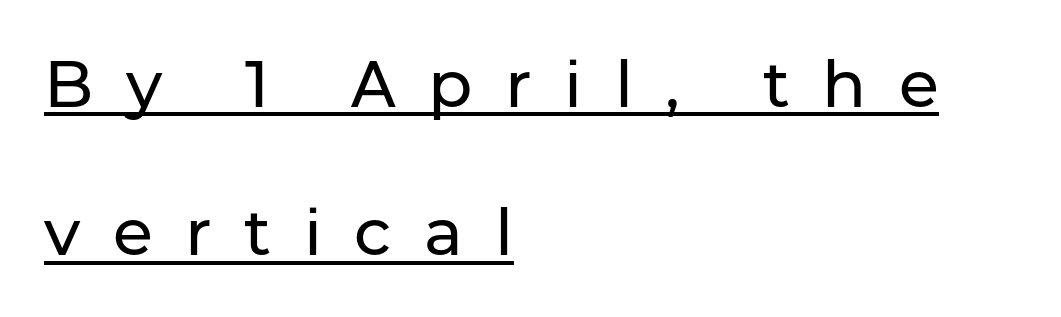
{"serif": "no", "italic": "no", "width": "normal", "stroke_contrast": "low", "x_height": "medium", "monospaced": "no", "underline": "yes", "align": "left", "line_spacing": "loose", "line_spacing_ratio": 2.28, "letter_spacing": "wide", "letter_spacing_em": 0.5, "glyph_px": 65}
